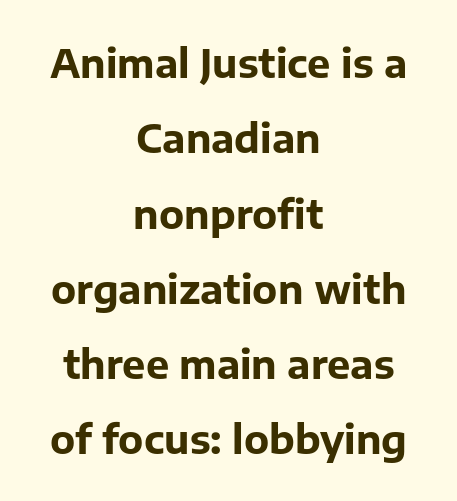
Q: Is the text bold? A: Yes.
Q: Is the text italic (slanted)? A: No, it is upright.
Q: Is the typeface a serif or a sans-serif typeface? A: Sans-serif.
Q: Is the text underlined? A: No.
Q: How is the paragraph aligned? A: Centered.
Q: Is the spacing between letters normal or unusually wide? A: Normal.
Q: Is the spacing between lines tight, normal or loose? A: Loose.
Q: Width (condensed, normal, or wide)? A: Normal.
Q: Stroke contrast? A: Low.
Q: x-height? A: Medium.
Q: Monospaced? A: No.
